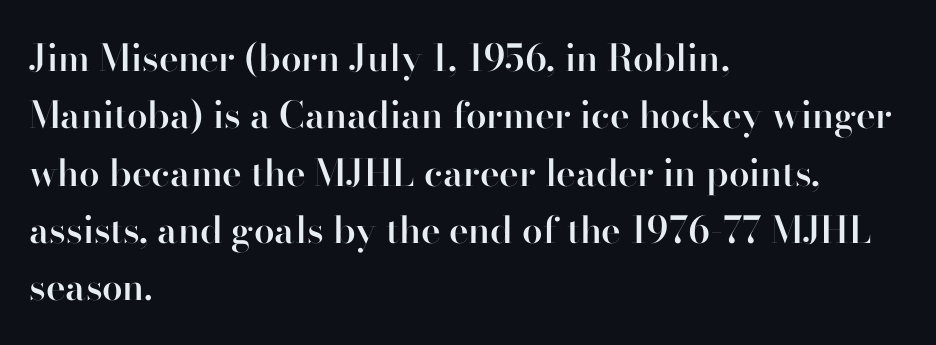
The image shows 37 px semibold sans-serif type, upright; set left-aligned, normal line spacing (1.55x), normal letter spacing, not underlined; high stroke contrast and a small x-height.
